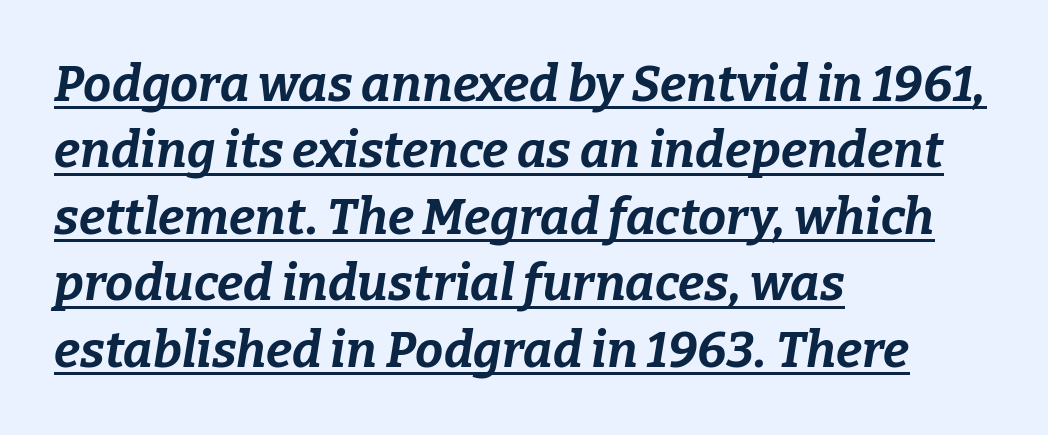
Q: Is the text bold? A: Yes.
Q: Is the text italic (slanted)? A: Yes, it leans right by about 9 degrees.
Q: Is the text underlined? A: Yes.
Q: How is the paragraph aligned? A: Left-aligned.
Q: Is the spacing between letters normal or unusually wide? A: Normal.
Q: Is the spacing between lines tight, normal or loose? A: Normal.
Q: Width (condensed, normal, or wide)? A: Normal.
Q: Stroke contrast? A: Low.
Q: x-height? A: Medium.
Q: Monospaced? A: No.
